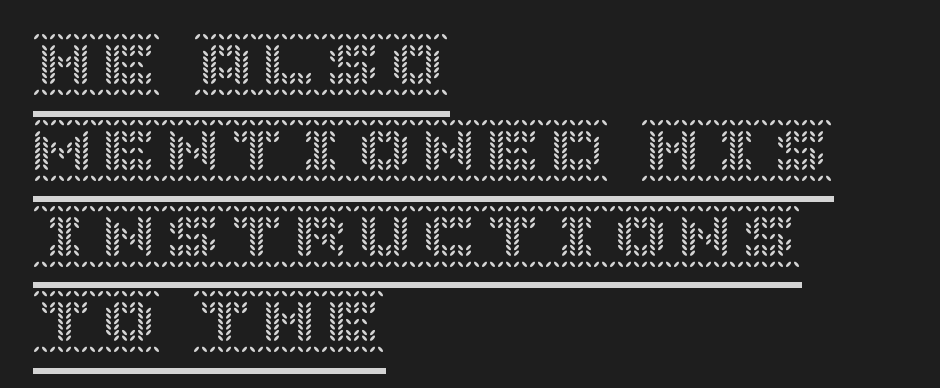
The image shows 64 px text type, upright; set left-aligned, normal line spacing (1.34x), normal letter spacing, underlined; a large x-height.
